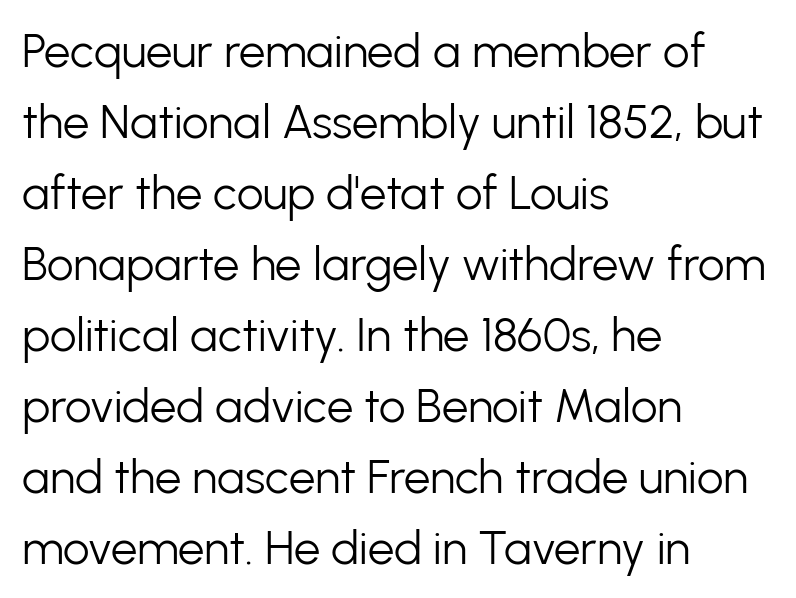
The image shows 47 px light sans-serif type, upright; set left-aligned, normal line spacing (1.51x), normal letter spacing, not underlined; low stroke contrast and a medium x-height.
